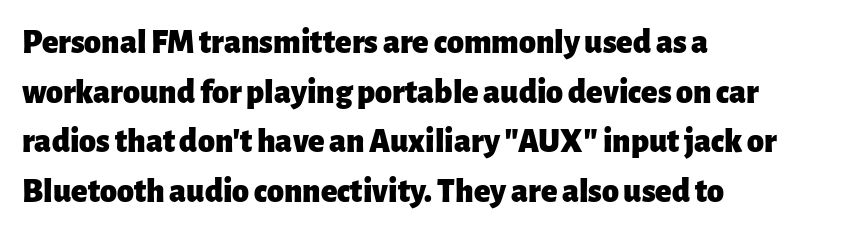
The characters display no serif detailing; their extremities are plain. Do the characters align in a grid? No, the font is proportional. If you measured baseline to baseline, you'd find a middling distance. Underlining? Definitely not there. Characters follow at the spacing the type designer built in. In CSS terms this would be text-align: left.
